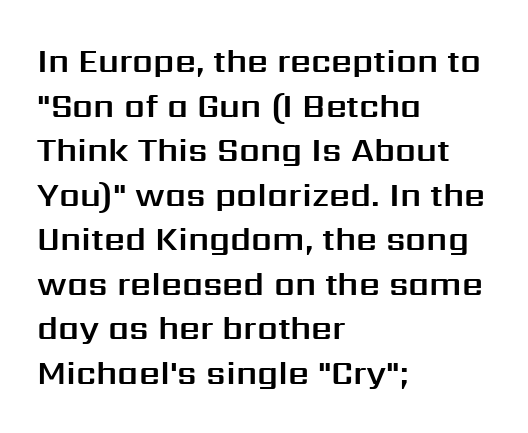
Q: Is the text italic (slanted)? A: No, it is upright.
Q: Is the typeface a serif or a sans-serif typeface? A: Sans-serif.
Q: Is the text underlined? A: No.
Q: How is the paragraph aligned? A: Left-aligned.
Q: Is the spacing between letters normal or unusually wide? A: Normal.
Q: Is the spacing between lines tight, normal or loose? A: Normal.
Q: Width (condensed, normal, or wide)? A: Normal.
Q: Stroke contrast? A: Medium.
Q: x-height? A: Medium.
Q: Monospaced? A: No.
